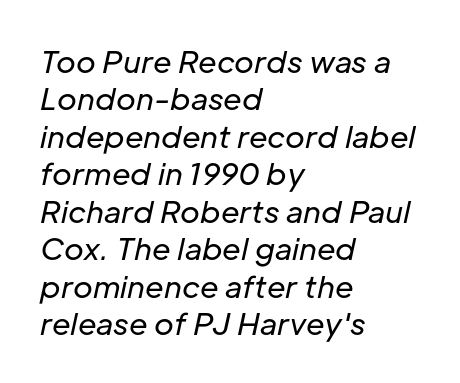
This is oblique type, the kind used for emphasis or titles. A typesetter would call this zero additional tracking. Summary of weight: not heavy and not bold. This block has exactly the height ordinary leading produces. Which margin do the lines hug? The left one — the right edge is uneven.
